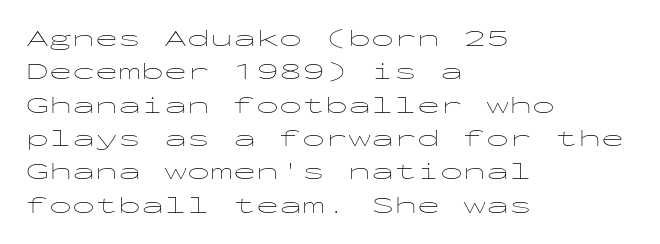
How would I describe the line gaps? Plain and ordinary. Just letters on the line, the space beneath them empty. Alignment: flush left. In terms of posture, this sample is upright.
